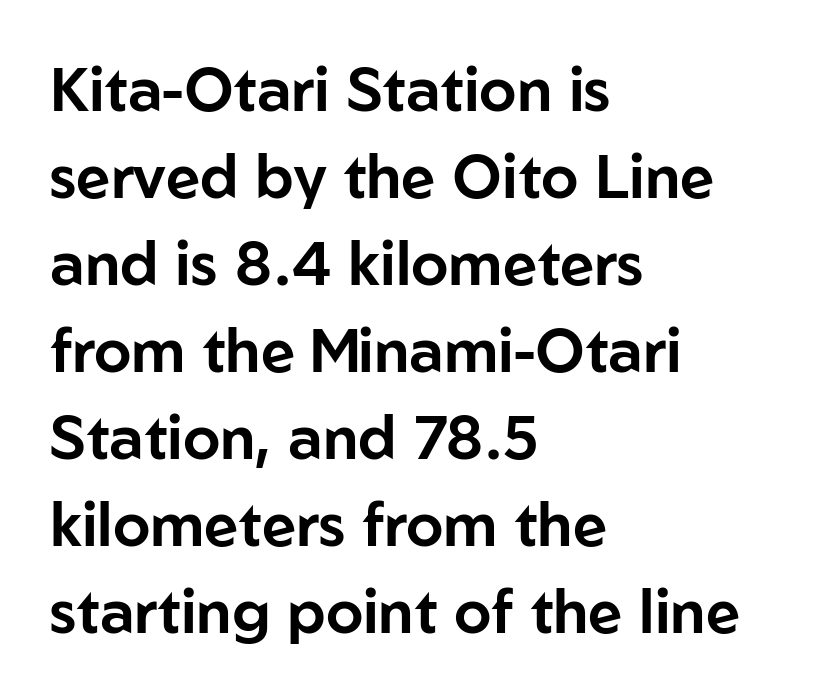
This sample is left-justified, so line endings fall wherever the words run out. Regular leading. Type without underlining. Letter spacing: default. Italic? Not at all — the glyphs are vertical. This rendering employs a face without finishing strokes, i.e., a sans-serif.
